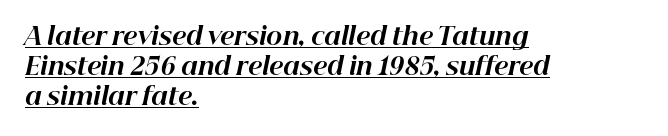
The image shows 24 px bold type, italic (leaning right); set left-aligned, normal line spacing (1.26x), normal letter spacing, underlined.
